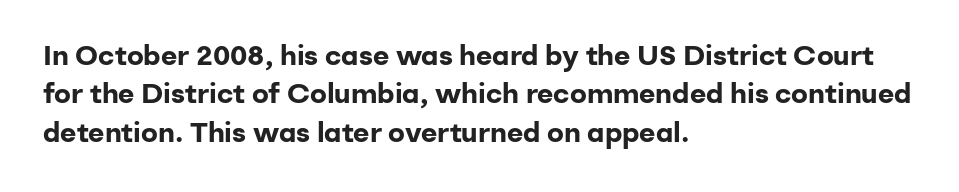
The sample has been set heavy, in full bold. Regarding leading, the lines here are spaced in the standard way. Posture: straight, roman, zero tilt. Line beginnings align vertically; line endings do not. Characters follow at the spacing the type designer built in. Underlining? Definitely not there.
